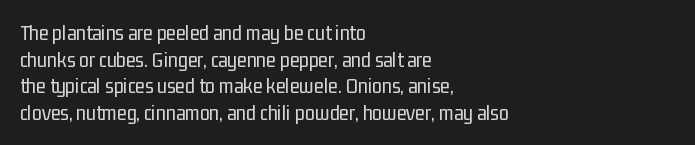
The image shows 22 px text type, upright; set left-aligned, line spacing 1.21x, normal letter spacing, not underlined.
